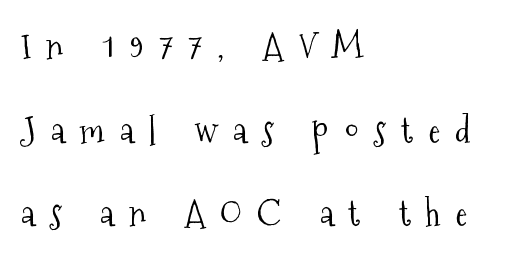
The image shows 36 px light, condensed serif type, upright; set left-aligned, loose line spacing (2.32x), unusually wide letter spacing (+0.42 em), not underlined; medium stroke contrast and a medium x-height.
